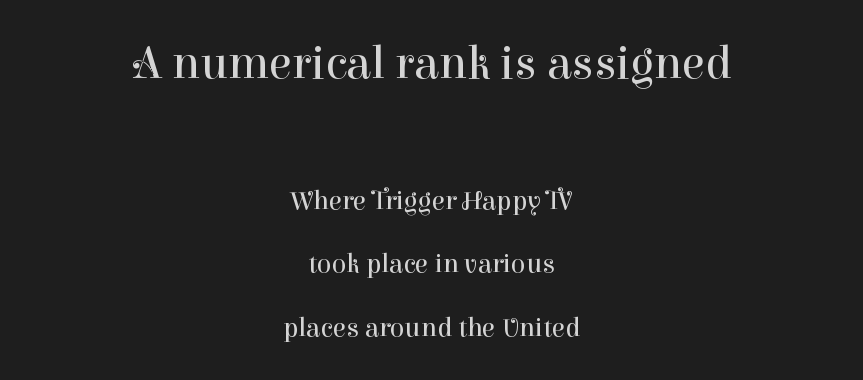
The image shows 47 px regular-weight serif type, upright; set centered, loose line spacing (2.36x), normal letter spacing, not underlined; the first (top) block is 1.74x larger; high stroke contrast and a medium x-height.
